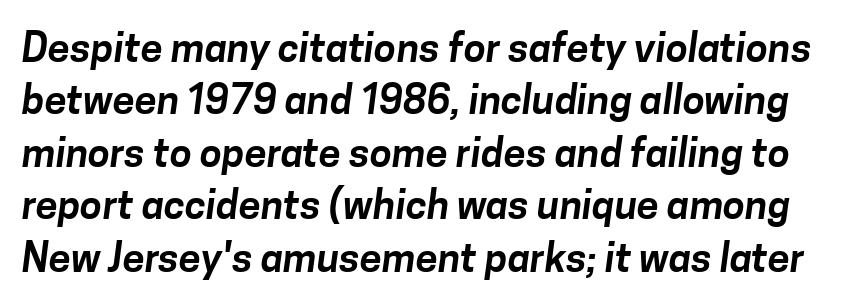
Words float on clear page, feet unadorned. The leading is moderate, giving the passage an even texture. Typographically, this falls in the sans-serif category. The letters advance in unequal steps, a hallmark of proportional type. Inter-character spacing is left at the font's built-in metrics.
